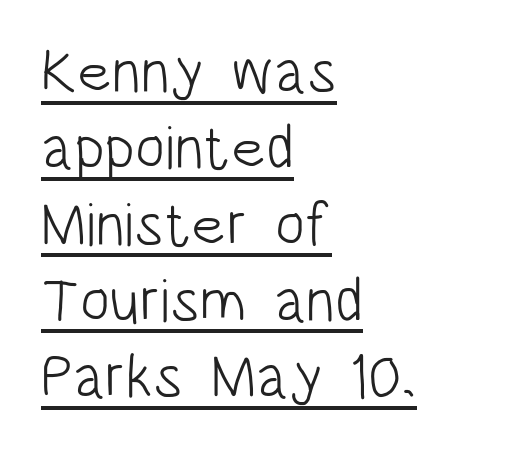
The image shows 62 px light, condensed sans-serif type, upright; set left-aligned, line spacing 1.23x, normal letter spacing, underlined; low stroke contrast and a large x-height.
